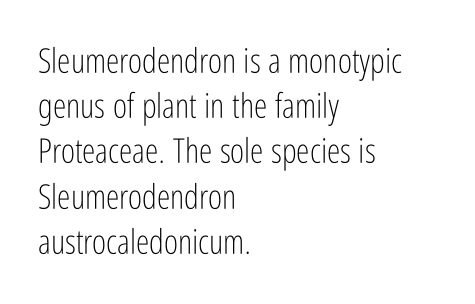
The image shows 34 px light, condensed sans-serif type, upright; set left-aligned, normal line spacing (1.33x), normal letter spacing, not underlined; low stroke contrast and a medium x-height.
